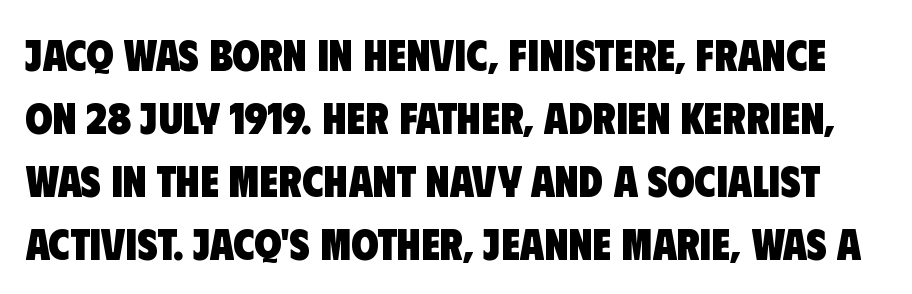
The image shows 44 px heavy, condensed sans-serif type; set normal line spacing (1.43x), normal letter spacing, not underlined; low stroke contrast and a large x-height.
